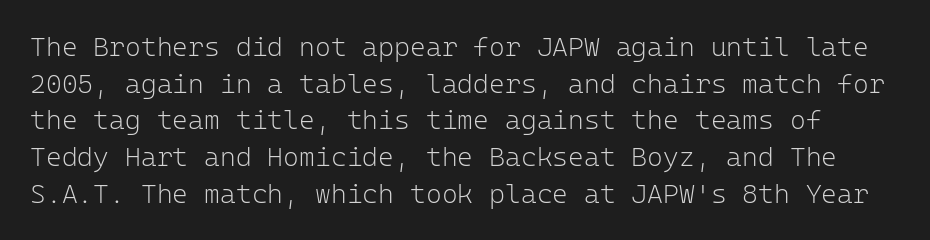
{"italic": "no", "bold": "no", "underline": "no", "line_spacing": "normal", "line_spacing_ratio": 1.36, "letter_spacing": "normal", "letter_spacing_em": 0.0, "glyph_px": 27}
